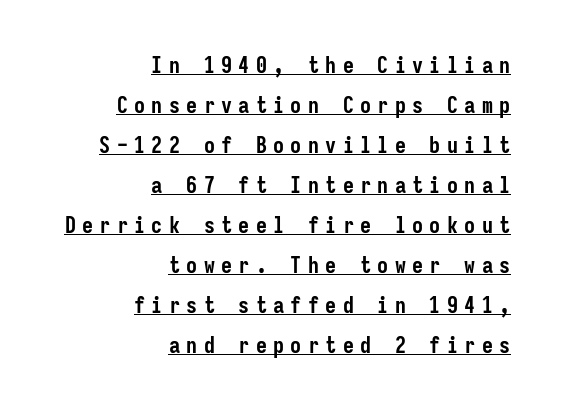
Q: Is the text bold? A: Yes.
Q: Is the text italic (slanted)? A: No, it is upright.
Q: Is the text underlined? A: Yes.
Q: How is the paragraph aligned? A: Right-aligned.
Q: Is the spacing between letters normal or unusually wide? A: Unusually wide.
